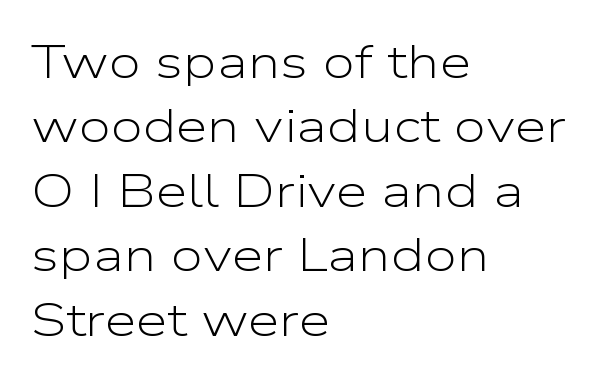
Character widths vary here, with narrow letters taking less room than wide ones. Reading down the block, your eye returns to a fixed left position each line. Ink coverage per letter is moderate at most. Honestly, the letter spacing is just normal — you wouldn't notice it.
